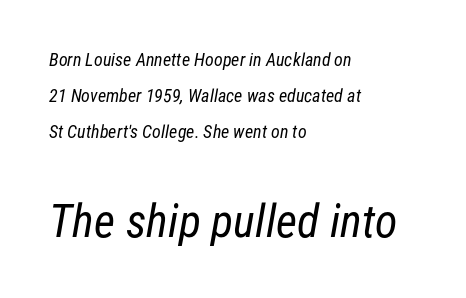
The image shows 46 px regular-weight, condensed sans-serif type; set left-aligned, loose line spacing (2.0x), normal letter spacing, not underlined; the second (bottom) block is 2.56x larger; low stroke contrast and a medium x-height.
